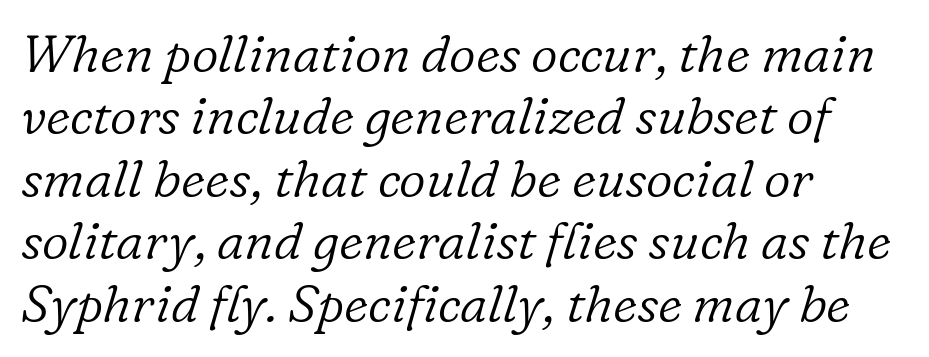
{"serif": "yes", "italic": "yes", "lean": "right", "slant_degrees": 16, "bold": "no", "weight": "light", "width": "normal", "stroke_contrast": "low", "x_height": "medium", "monospaced": "no", "underline": "no", "align": "left", "line_spacing_ratio": 1.2, "letter_spacing": "normal", "letter_spacing_em": 0.0, "glyph_px": 52}
